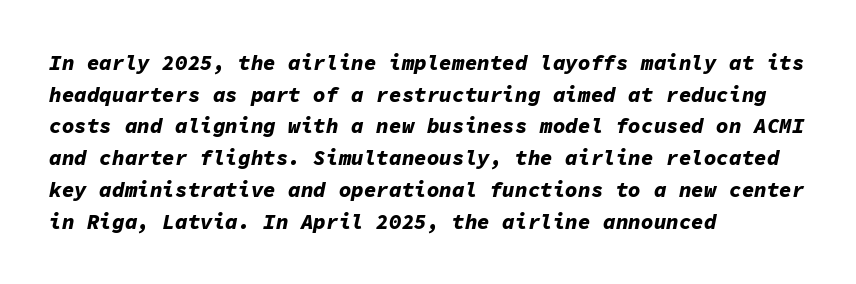
{"italic": "yes", "lean": "right", "slant_degrees": 11, "bold": "yes", "underline": "no", "align": "left", "line_spacing": "normal", "line_spacing_ratio": 1.51, "letter_spacing": "normal", "letter_spacing_em": 0.0, "glyph_px": 21}
